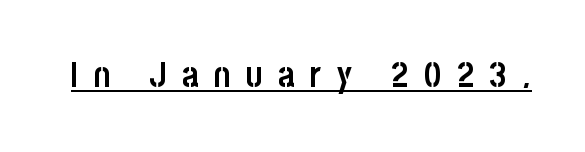
Q: Is the text bold? A: Yes.
Q: Is the text italic (slanted)? A: No, it is upright.
Q: Is the typeface a serif or a sans-serif typeface? A: Sans-serif.
Q: Is the text underlined? A: Yes.
Q: Is the spacing between letters normal or unusually wide? A: Unusually wide.
Q: Width (condensed, normal, or wide)? A: Condensed.
Q: Stroke contrast? A: Low.
Q: x-height? A: Large.
Q: Monospaced? A: No.
